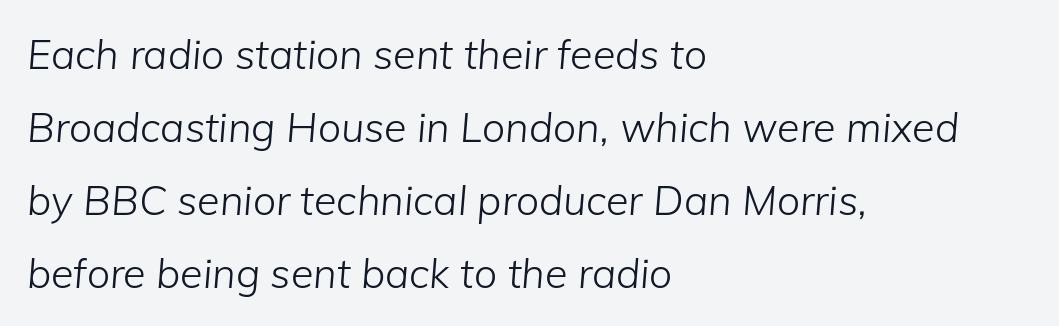
{"italic": "yes", "lean": "right", "slant_degrees": 5, "bold": "no", "weight": "light", "width": "normal", "stroke_contrast": "low", "x_height": "medium", "monospaced": "no", "underline": "no", "align": "left", "line_spacing_ratio": 1.78, "letter_spacing": "normal", "letter_spacing_em": 0.0, "glyph_px": 41}
